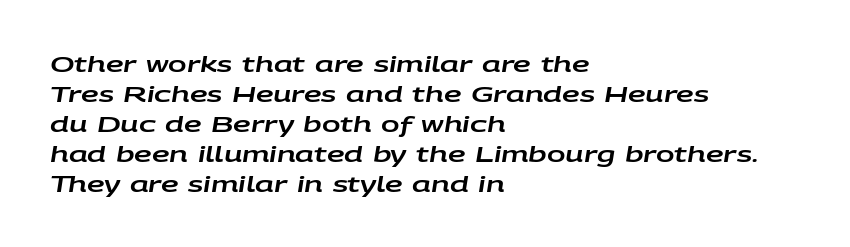
Q: Is the text italic (slanted)? A: Yes, it leans right by about 9 degrees.
Q: Is the text underlined? A: No.
Q: How is the paragraph aligned? A: Left-aligned.
Q: Is the spacing between letters normal or unusually wide? A: Normal.
Q: Is the spacing between lines tight, normal or loose? A: Normal.
